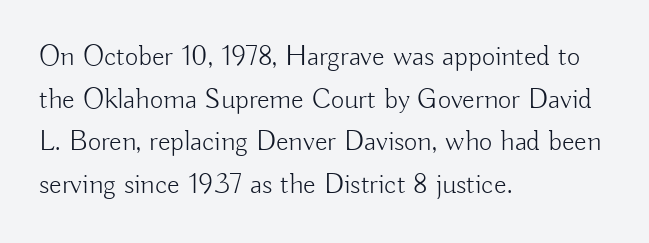
Character widths vary here, with narrow letters taking less room than wide ones. Rows of type keep a routine distance in the vertical direction. These lines keep a tight, regular rhythm from letter to letter. The letters carry no serifs — their stems end cleanly without finishing strokes. No letter is thick-stroked: the sample isn't bold.
